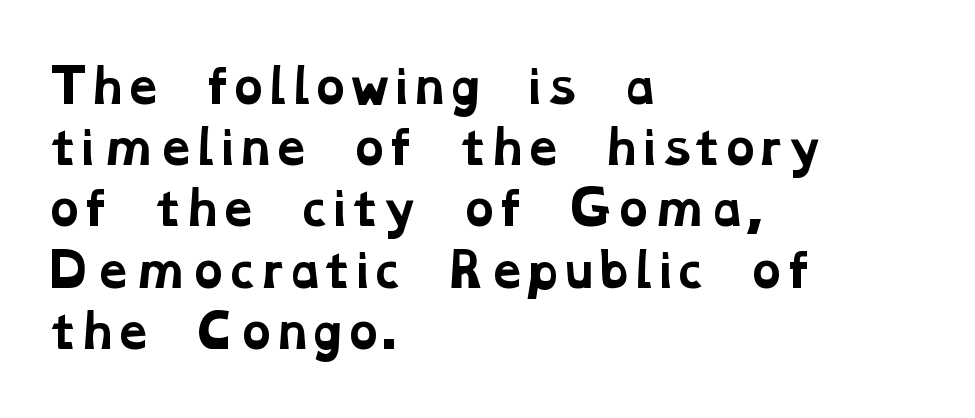
Characters follow at the spacing the type designer built in. Notice how descenders clear the ascenders below comfortably — that's standard leading. Observe the serifs anchoring each vertical stroke in this sample. The font is running at its bold setting.
